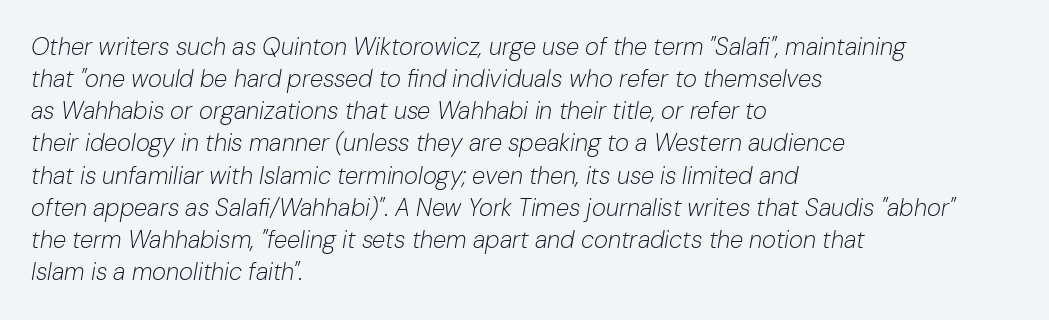
{"italic": "yes", "lean": "right", "slant_degrees": 10, "bold": "no", "underline": "no", "align": "left", "line_spacing": "normal", "line_spacing_ratio": 1.34, "letter_spacing": "normal", "letter_spacing_em": 0.0, "glyph_px": 24}
